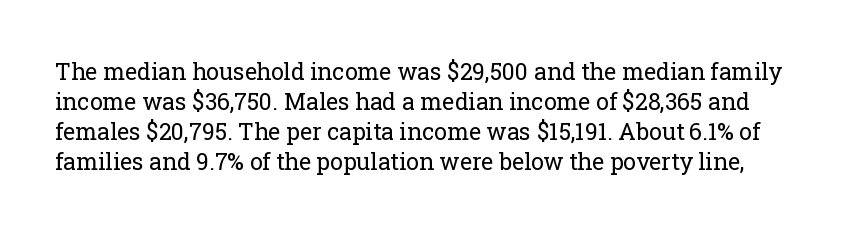
{"italic": "no", "bold": "no", "underline": "no", "line_spacing": "normal", "line_spacing_ratio": 1.31, "letter_spacing": "normal", "letter_spacing_em": 0.0, "glyph_px": 23}
